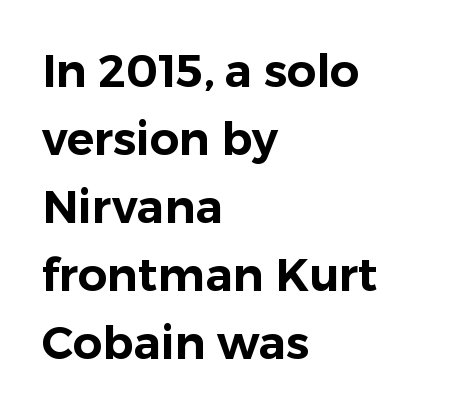
The image shows 46 px sans-serif type, upright; set left-aligned, normal line spacing (1.48x), normal letter spacing, not underlined; low stroke contrast and a medium x-height.
